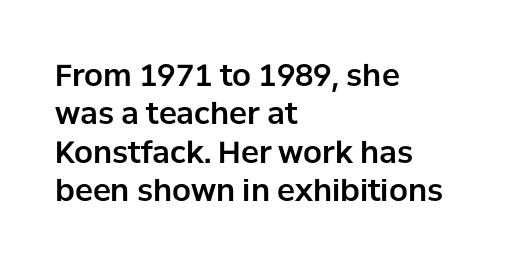
The image shows 30 px sans-serif type, upright; set left-aligned, normal line spacing (1.28x), normal letter spacing, not underlined; low stroke contrast and a medium x-height.
